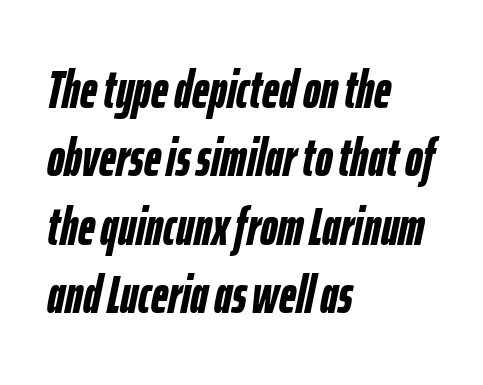
The image shows 53 px semibold, condensed type, italic (leaning right); set left-aligned, normal line spacing (1.29x), normal letter spacing, not underlined; low stroke contrast and a medium x-height.
